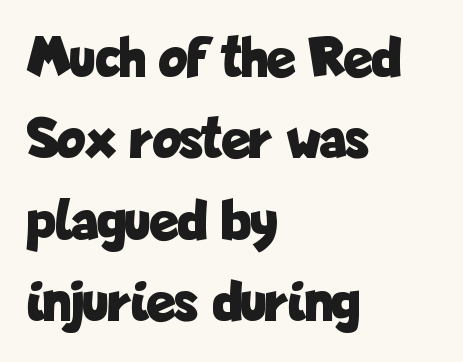
Q: Is the text bold? A: Yes.
Q: Is the text italic (slanted)? A: No, it is upright.
Q: Is the typeface a serif or a sans-serif typeface? A: Sans-serif.
Q: Is the text underlined? A: No.
Q: How is the paragraph aligned? A: Left-aligned.
Q: Is the spacing between letters normal or unusually wide? A: Normal.
Q: Is the spacing between lines tight, normal or loose? A: Normal.
Q: Width (condensed, normal, or wide)? A: Condensed.
Q: Stroke contrast? A: Low.
Q: x-height? A: Medium.
Q: Monospaced? A: No.
